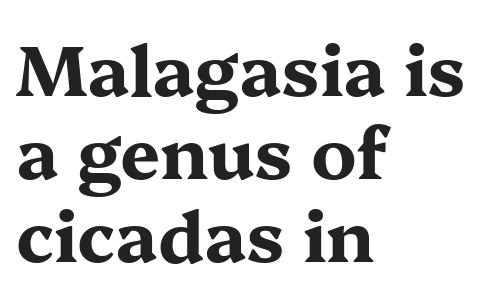
Nothing unusual about the tracking: characters are spaced as the font intends. Proportional: the letters do not fall into vertical columns. Plain, unruled lines of type. The lettering holds an erect, upright posture throughout.
